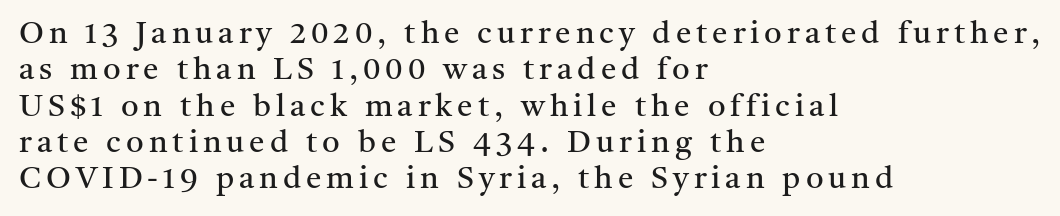
The image shows 31 px regular-weight serif type, upright; set left-aligned, line spacing 1.17x, not underlined; medium stroke contrast and a medium x-height.
